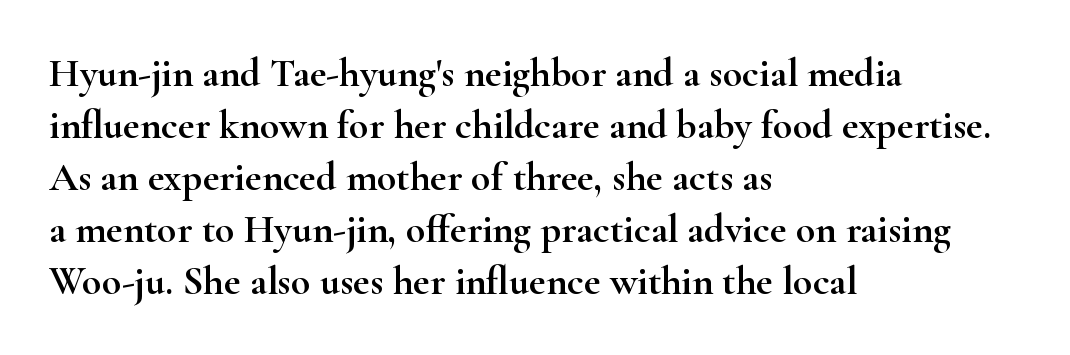
The image shows 40 px wide serif type, upright; set left-aligned, normal line spacing (1.3x), normal letter spacing, not underlined; high stroke contrast and a small x-height.
